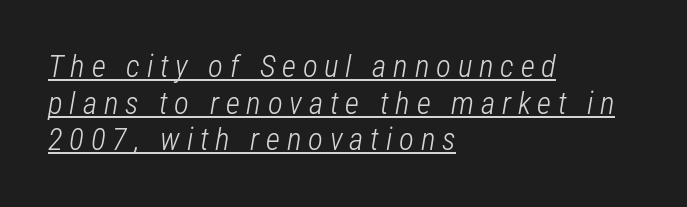
Stems and bowls with no extra thickness — not bold. Has an underline been added? It has. The lines are quadded left. A typesetter would call this proportional, since set widths differ per character.
